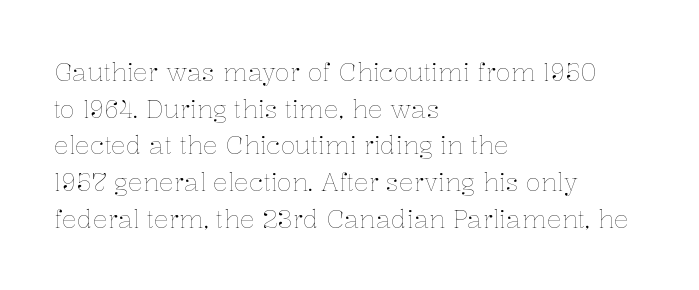
Q: Is the text bold? A: No.
Q: Is the text italic (slanted)? A: No, it is upright.
Q: Is the text underlined? A: No.
Q: How is the paragraph aligned? A: Left-aligned.
Q: Is the spacing between letters normal or unusually wide? A: Normal.
Q: Is the spacing between lines tight, normal or loose? A: Normal.
